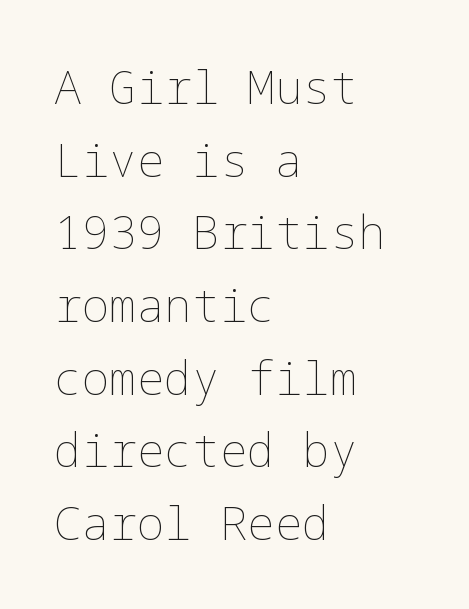
Nobody touched the tracking dial on this one. Unlike italic type, these characters show no tilt at all. Summary of weight: not heavy and not bold. Does the leading feel generous? No, just average. This rendering uses left alignment, leaving the right contour irregular. Honestly, there is no underline to notice here at all.
